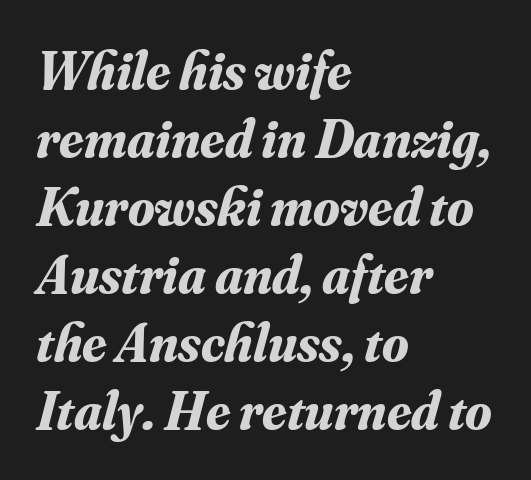
The image shows 54 px bold serif type, italic (leaning right); set left-aligned, normal line spacing (1.26x), normal letter spacing, not underlined; medium stroke contrast and a small x-height.
